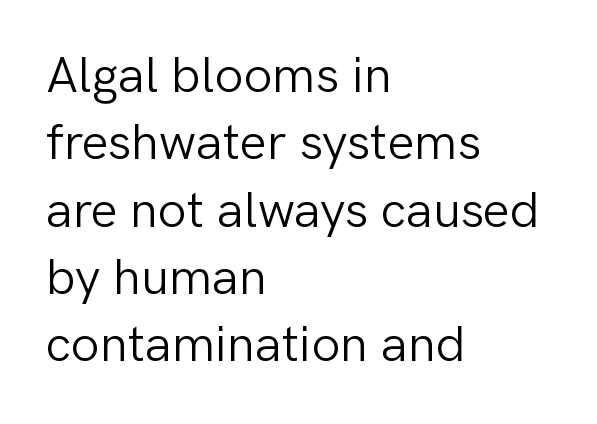
The image shows 51 px light sans-serif type, upright; set left-aligned, normal line spacing (1.32x), normal letter spacing, not underlined; low stroke contrast and a medium x-height.
